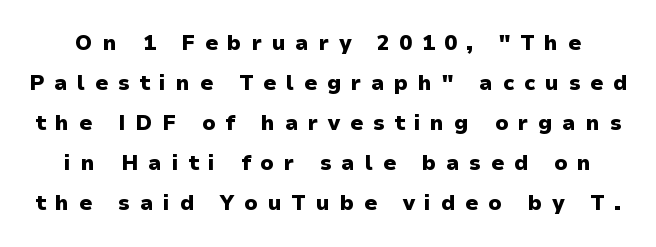
{"italic": "no", "bold": "yes", "underline": "no", "line_spacing": "loose", "line_spacing_ratio": 1.91, "letter_spacing": "wide", "letter_spacing_em": 0.46, "glyph_px": 21}
